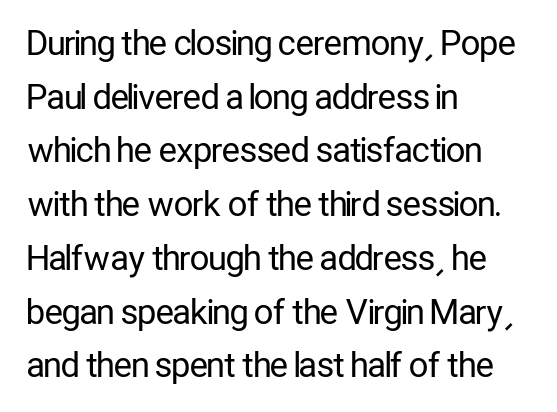
The specimen omits any rule beneath the text block's lines. In terms of letterform style, serifs are entirely absent. One glance says typical: line gaps are just what's usual. The characters are drawn with everyday or finer stroke widths. Rendered with straight, roman letterforms.
